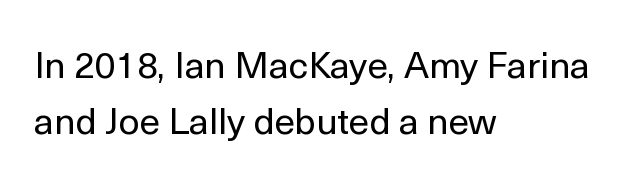
Is the letter spacing exaggerated? No — it looks like the ordinary default. Is the block centered? No — it sits flush against the left margin. Check under the words: just untouched page. Normally led — the rows are evenly, conventionally spaced.
